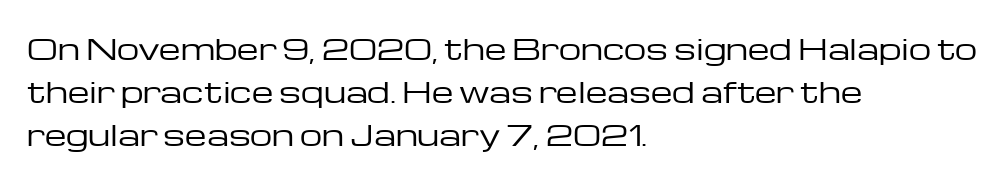
The rendering shows plain stroke endings on the letterforms — a sans-serif design. A normal amount of white space separates one row of letters from the next. This sample has the flowing, uneven cadence of proportional lettering. These lines keep a tight, regular rhythm from letter to letter.
